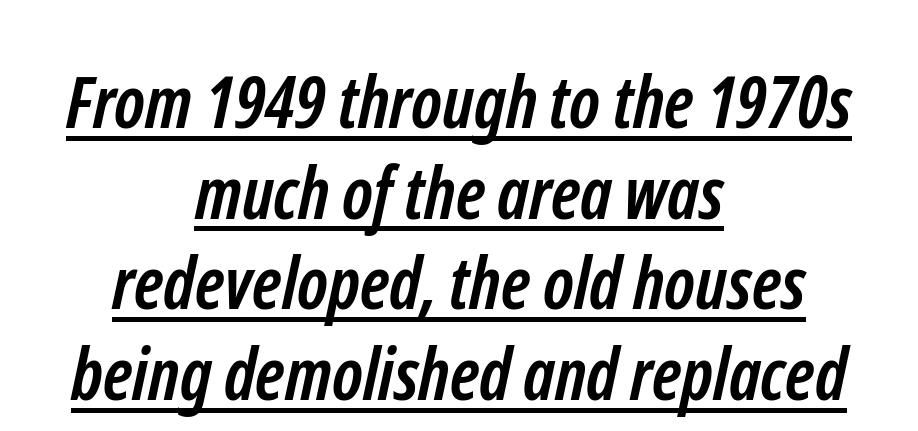
The image shows 72 px semibold, condensed sans-serif type; set centered, normal line spacing (1.26x), normal letter spacing, underlined; low stroke contrast and a medium x-height.
